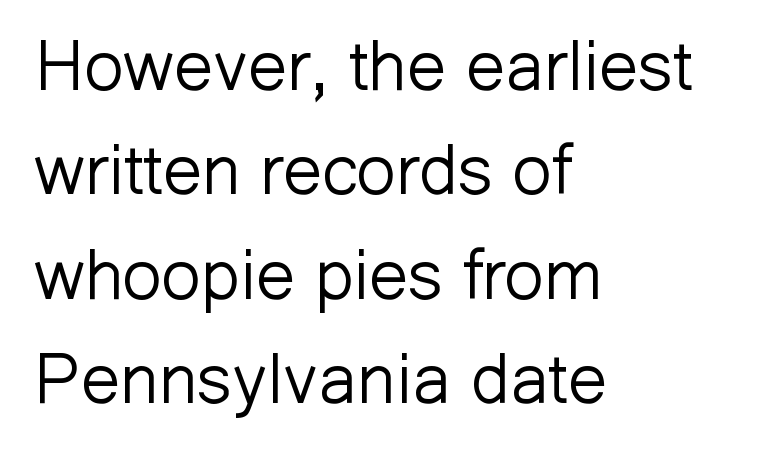
The image shows 70 px light sans-serif type, upright; set left-aligned, normal line spacing (1.49x), normal letter spacing, not underlined; low stroke contrast and a medium x-height.
